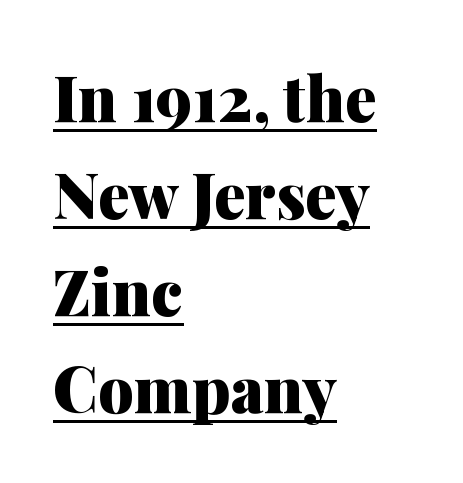
Q: Is the text bold? A: Yes.
Q: Is the text italic (slanted)? A: No, it is upright.
Q: Is the typeface a serif or a sans-serif typeface? A: Serif.
Q: Is the text underlined? A: Yes.
Q: How is the paragraph aligned? A: Left-aligned.
Q: Is the spacing between letters normal or unusually wide? A: Normal.
Q: Is the spacing between lines tight, normal or loose? A: Normal.
Q: Width (condensed, normal, or wide)? A: Normal.
Q: Stroke contrast? A: Medium.
Q: x-height? A: Medium.
Q: Monospaced? A: No.
